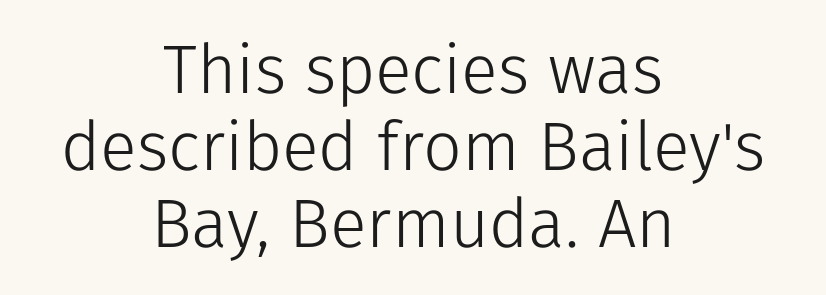
Q: Is the text bold? A: No.
Q: Is the text italic (slanted)? A: No, it is upright.
Q: Is the typeface a serif or a sans-serif typeface? A: Sans-serif.
Q: Is the text underlined? A: No.
Q: How is the paragraph aligned? A: Centered.
Q: Is the spacing between letters normal or unusually wide? A: Normal.
Q: Is the spacing between lines tight, normal or loose? A: Tight.
Q: Width (condensed, normal, or wide)? A: Normal.
Q: Stroke contrast? A: Low.
Q: x-height? A: Medium.
Q: Monospaced? A: No.
